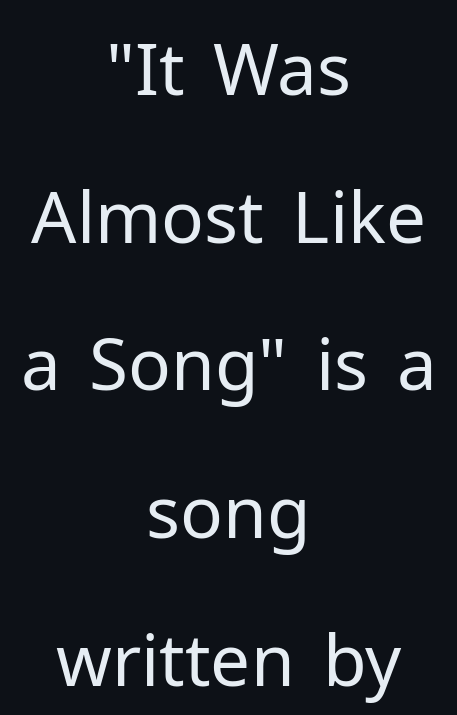
{"serif": "no", "italic": "no", "bold": "no", "weight": "regular", "width": "normal", "stroke_contrast": "low", "x_height": "medium", "monospaced": "no", "underline": "no", "align": "center", "line_spacing": "loose", "line_spacing_ratio": 2.08, "letter_spacing": "normal", "letter_spacing_em": 0.0, "glyph_px": 71}
